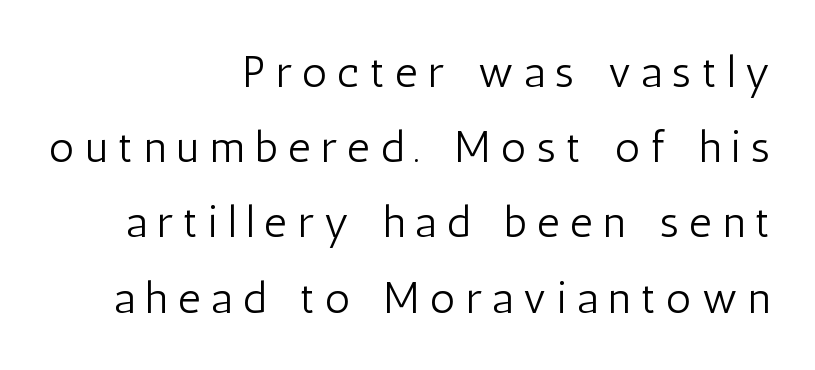
Q: Is the text bold? A: No.
Q: Is the text italic (slanted)? A: No, it is upright.
Q: Is the typeface a serif or a sans-serif typeface? A: Sans-serif.
Q: Is the text underlined? A: No.
Q: How is the paragraph aligned? A: Right-aligned.
Q: Is the spacing between letters normal or unusually wide? A: Unusually wide.
Q: Width (condensed, normal, or wide)? A: Condensed.
Q: Stroke contrast? A: Low.
Q: x-height? A: Medium.
Q: Monospaced? A: No.
